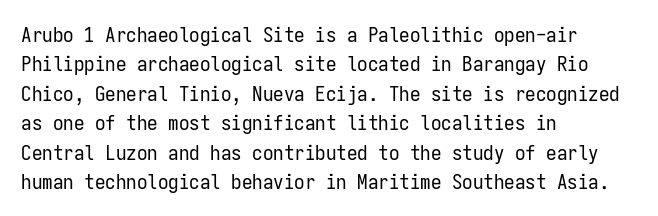
A clean baseline with only descenders dipping below it. If you drew a line through each stem, it would be perfectly vertical. Honestly, the row spacing looks completely unremarkable. Is this a heavy cut? Hardly; it is regular or lighter.
